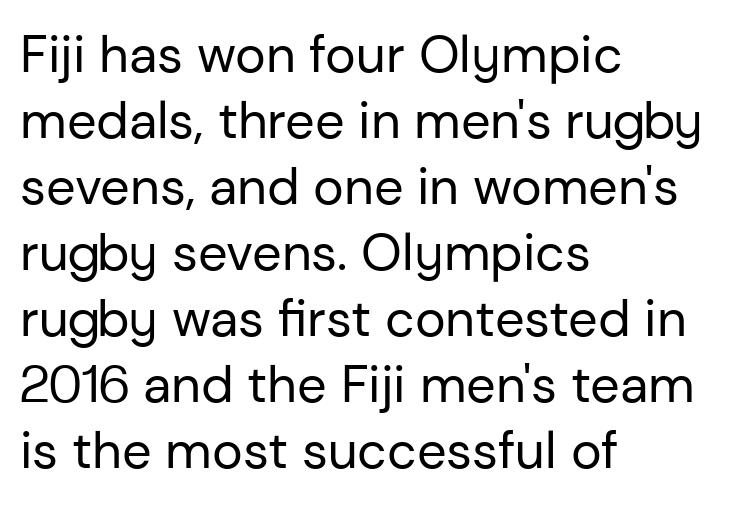
The image shows 52 px regular-weight sans-serif type, upright; set left-aligned, normal line spacing (1.27x), normal letter spacing, not underlined; low stroke contrast and a medium x-height.
